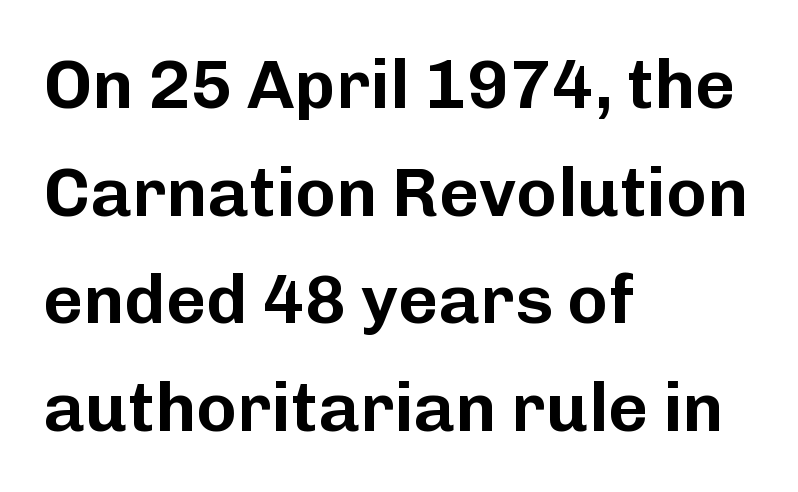
The axis of the letterforms is exactly vertical. Nobody drew a line under any word here. The designer went with a sans here, leaving each stem footless. Honestly, the letter spacing is just normal — you wouldn't notice it. Line starts are locked; line ends wander. The face used here is proportionally spaced, like ordinary book or web type.
